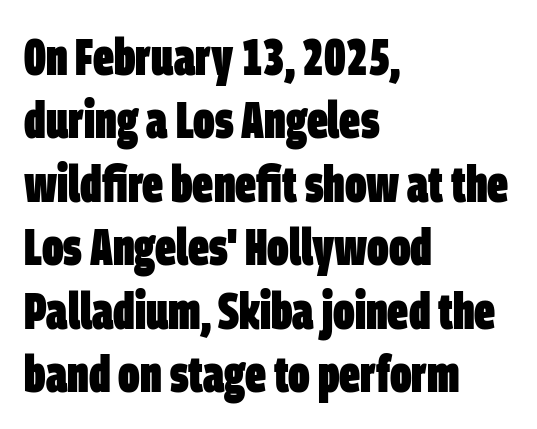
This rendering uses left alignment, leaving the right contour irregular. Anything drawn beneath the words? Only blank space. Look at the bottom of the vertical strokes: they stop flat, with no serifs. Nobody touched the tracking dial on this one.
